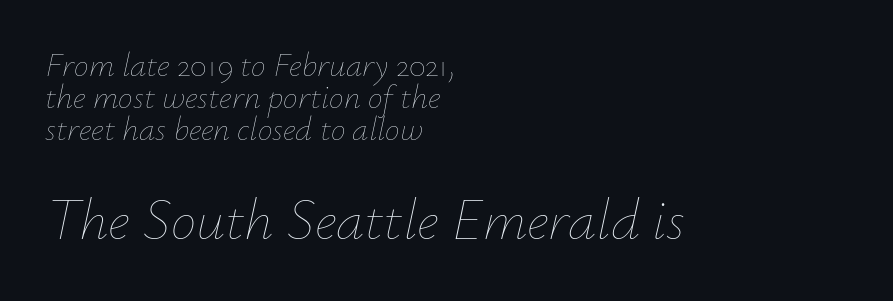
The image shows 57 px thin type, italic (leaning right); set left-aligned, tight line spacing (0.97x), normal letter spacing, not underlined; the second (bottom) block is 1.73x larger; low stroke contrast and a small x-height.
